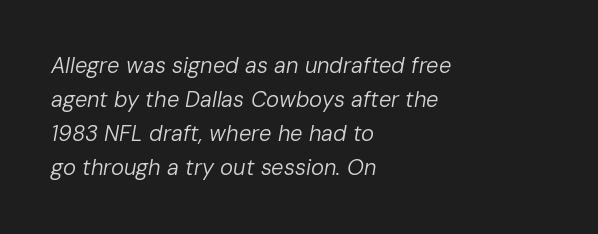
{"italic": "yes", "lean": "right", "slant_degrees": 10, "bold": "no", "underline": "no", "align": "left", "line_spacing": "normal", "line_spacing_ratio": 1.55, "letter_spacing": "normal", "letter_spacing_em": 0.0, "glyph_px": 22}
